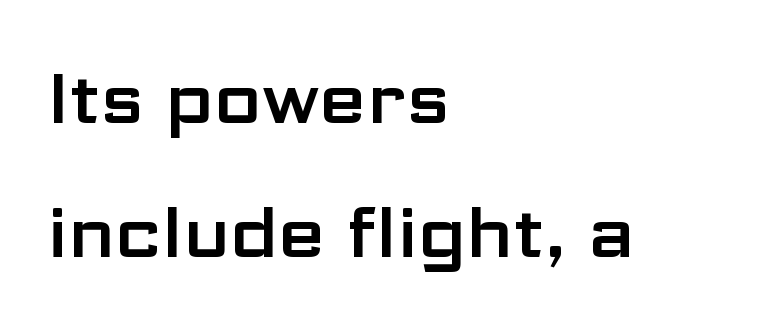
Summary of vertical rhythm: relaxed, with wide interline spacing. Any mark beneath the type? The region is blank. Looks like regular typesetting: each glyph gets only the width it needs. Standard letterfit; no display-style spreading of the glyphs. If you drew a ruler down the left edge, every line would touch it. The typeface chosen for these lines omits serifs.
